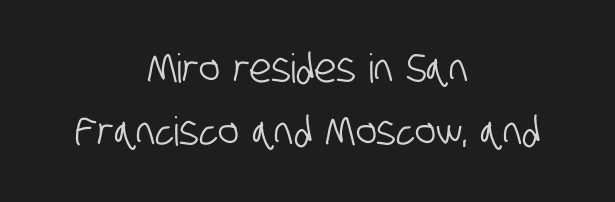
The tracking reads as untouched default to a designer's eye. Reading down the block, each line starts at a different indent, mirrored at its end. This is sans-serif lettering, the kind often seen on screens and signage. Check the space under the baseline: it is left empty.
